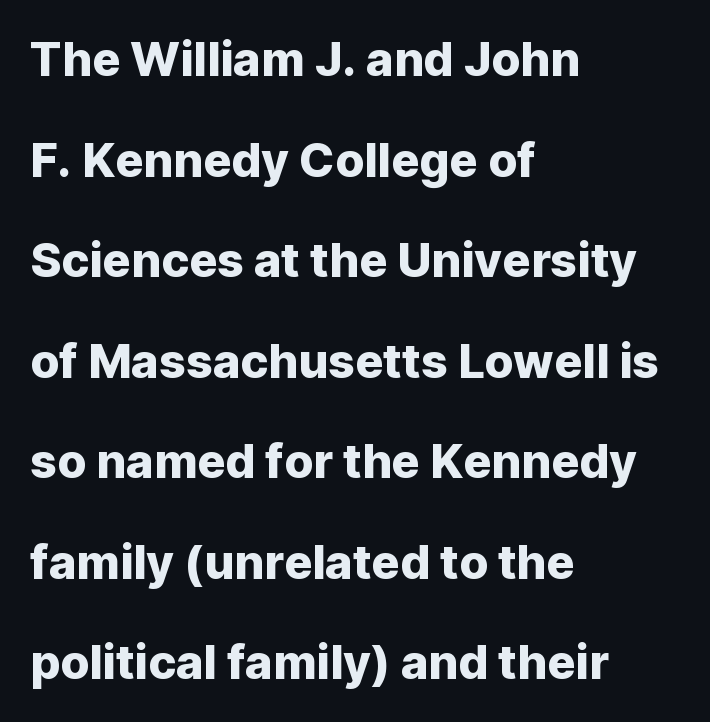
Unlike italic type, these characters show no tilt at all. A typesetter would label this face a sans. Characters follow at the spacing the type designer built in. Alignment: flush left. The specimen omits any rule beneath the text block's lines. This block would shrink considerably if given ordinary leading; it's expanded now.
